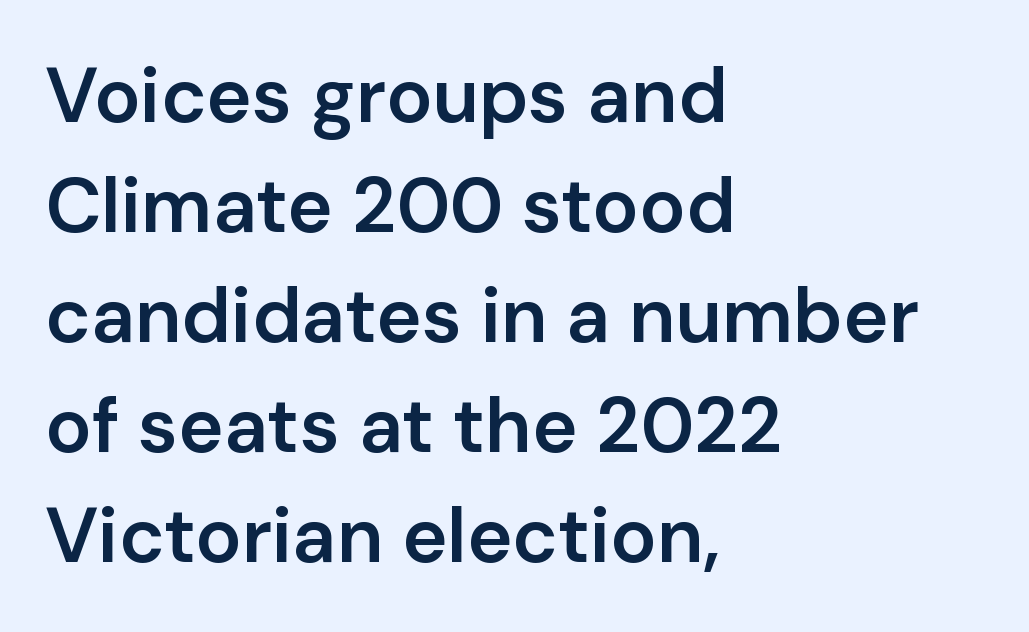
The image shows 77 px semibold sans-serif type, upright; set left-aligned, normal line spacing (1.43x), normal letter spacing, not underlined; low stroke contrast and a medium x-height.
